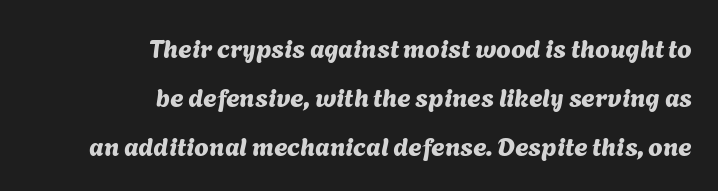
{"underline": "no", "align": "right", "line_spacing_ratio": 1.89, "letter_spacing": "normal", "letter_spacing_em": 0.0, "glyph_px": 26}
